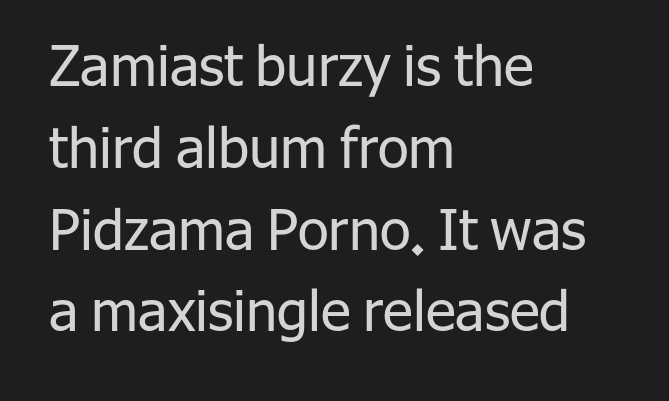
Q: Is the text bold? A: No.
Q: Is the text italic (slanted)? A: No, it is upright.
Q: Is the typeface a serif or a sans-serif typeface? A: Sans-serif.
Q: Is the text underlined? A: No.
Q: How is the paragraph aligned? A: Left-aligned.
Q: Is the spacing between letters normal or unusually wide? A: Normal.
Q: Is the spacing between lines tight, normal or loose? A: Normal.
Q: Width (condensed, normal, or wide)? A: Normal.
Q: Stroke contrast? A: Low.
Q: x-height? A: Medium.
Q: Monospaced? A: No.
